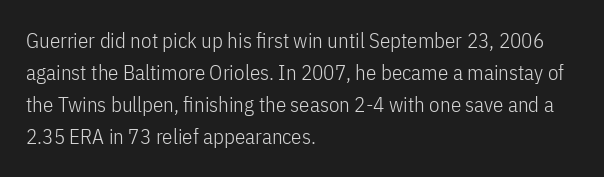
{"italic": "no", "bold": "no", "underline": "no", "align": "left", "line_spacing": "normal", "line_spacing_ratio": 1.53, "letter_spacing": "normal", "letter_spacing_em": 0.0, "glyph_px": 21}
